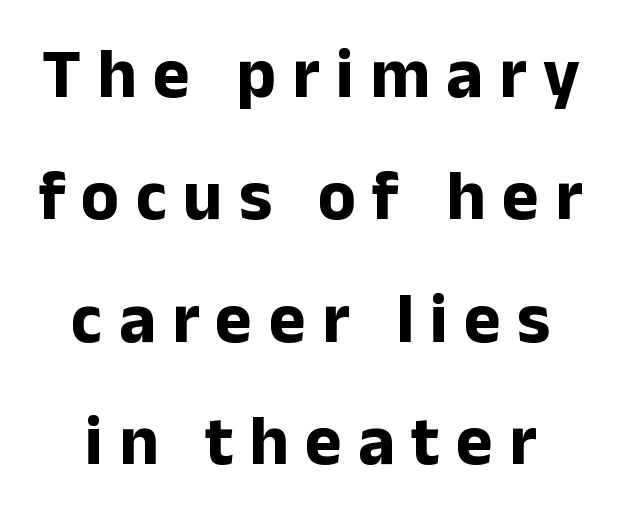
The image shows 70 px bold sans-serif type, upright; set line spacing 1.75x, unusually wide letter spacing (+0.23 em), not underlined; low stroke contrast and a medium x-height.
